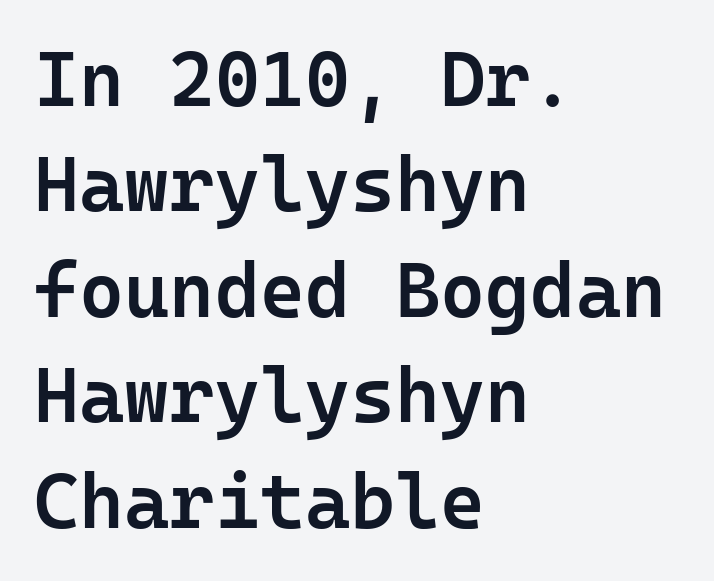
The image shows 77 px semibold sans-serif type, upright, monospaced; set left-aligned, normal line spacing (1.37x), normal letter spacing, not underlined; low stroke contrast and a medium x-height.
